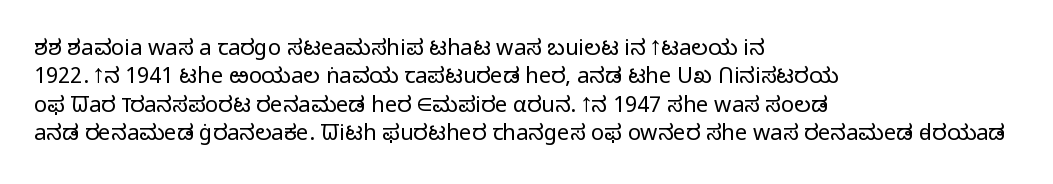
{"italic": "no", "bold": "no", "underline": "no", "align": "left", "line_spacing": "normal", "line_spacing_ratio": 1.29, "letter_spacing": "normal", "letter_spacing_em": 0.0, "glyph_px": 22}
